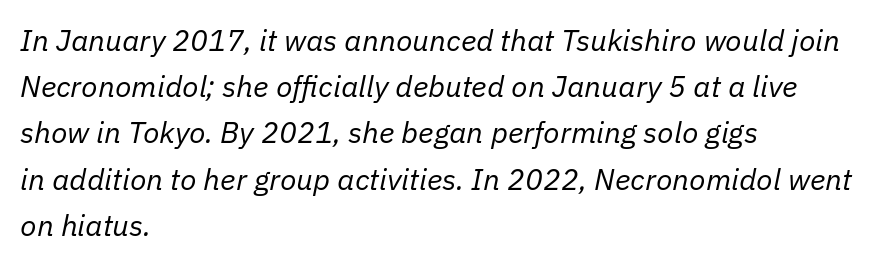
The image shows 30 px regular-weight type, italic (leaning right); set left-aligned, normal line spacing (1.54x), normal letter spacing, not underlined; low stroke contrast and a medium x-height.
